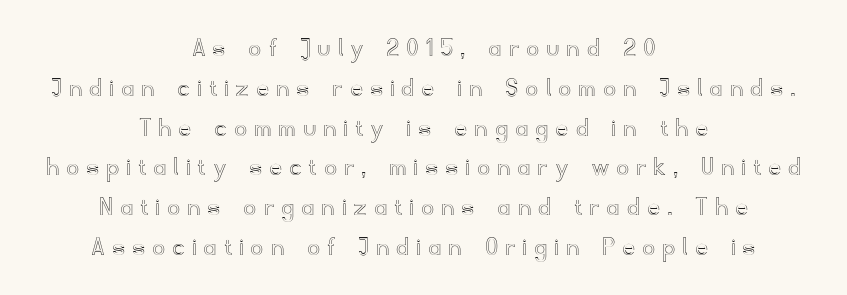
The image shows 28 px text type, upright; set centered, normal line spacing (1.42x), unusually wide letter spacing (+0.31 em), not underlined; a small x-height.
